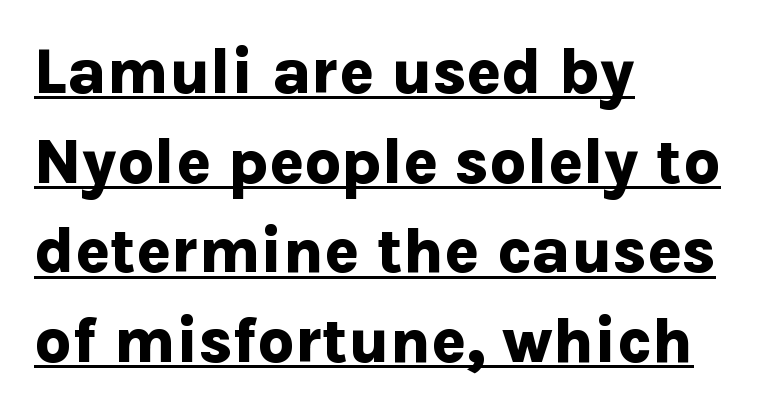
Is the type bold? Yes — the strokes are clearly thick and heavy. Compared with undecorated copy, this sample adds a rule below the words. This block has exactly the height ordinary leading produces. Nope, no serifs anywhere on these letters. The type sits square on the baseline with zero lean.
